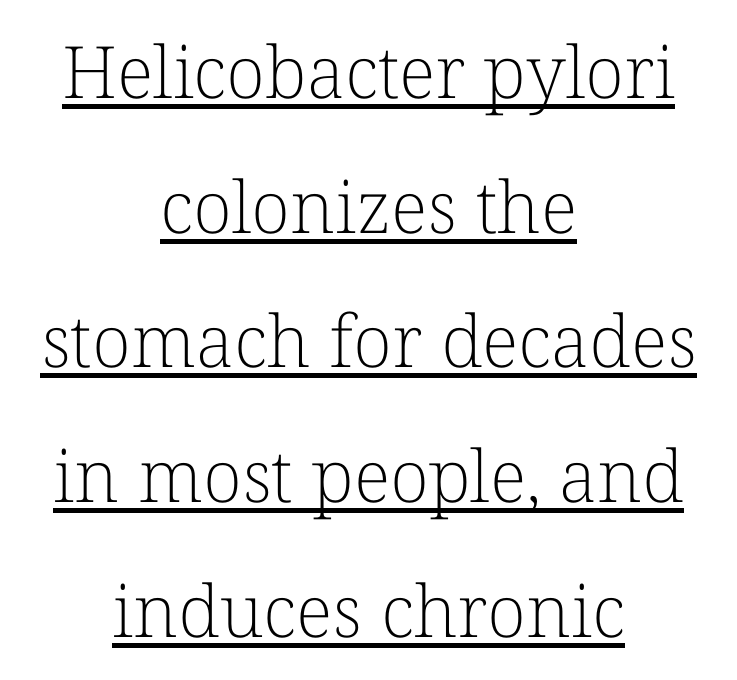
{"serif": "yes", "italic": "no", "bold": "no", "weight": "light", "width": "normal", "stroke_contrast": "low", "x_height": "medium", "monospaced": "no", "underline": "yes", "align": "center", "line_spacing_ratio": 1.87, "letter_spacing": "normal", "letter_spacing_em": 0.0, "glyph_px": 72}
